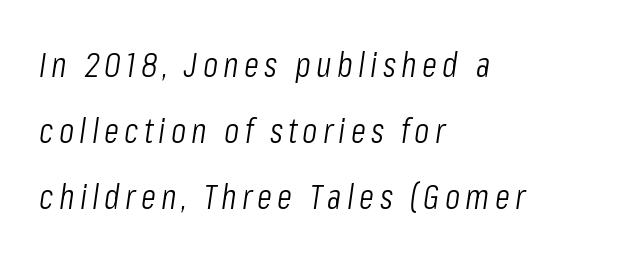
The paragraph shown leans on its left margin. Any mark beneath the type? The region is blank. Proportional: the letters do not fall into vertical columns. Ink coverage per letter is moderate at most. In terms of posture, this sample is oblique.
